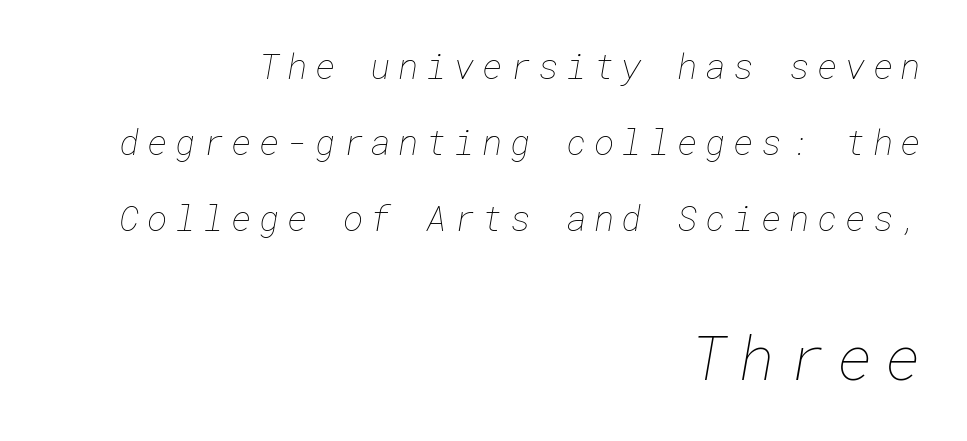
The image shows 61 px thin type; set right-aligned, loose line spacing (2.17x), unusually wide letter spacing (+0.21 em), not underlined; the second (bottom) block is 1.74x larger; low stroke contrast and a medium x-height.
